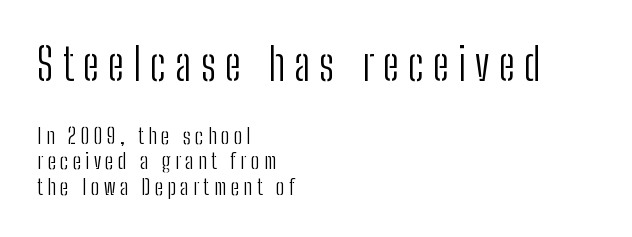
Check where the strokes stop: nothing finishes them off — pure sans. The specimen omits any rule beneath the text block's lines. Bold? No — there's no thickening of the strokes. The type sits square on the baseline with zero lean. In CSS terms this would be text-align: left. This sample has the flowing, uneven cadence of proportional lettering.
